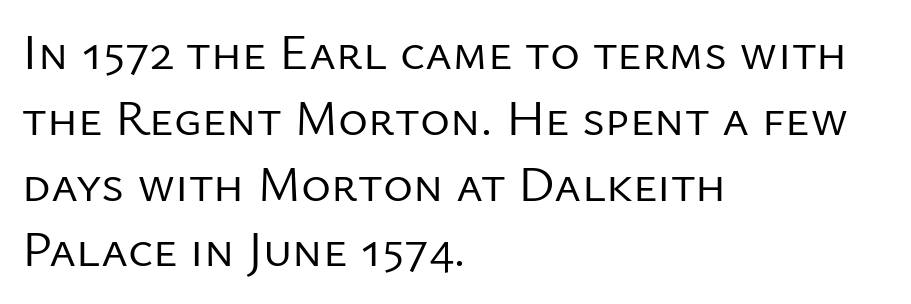
The type sits square on the baseline with zero lean. Nobody drew a line under any word here. Reading down the column, the eye jumps a familiar distance to each next line. Does the copy run flush right? No — it runs flush left. Weight class: somewhere from thin through regular.
